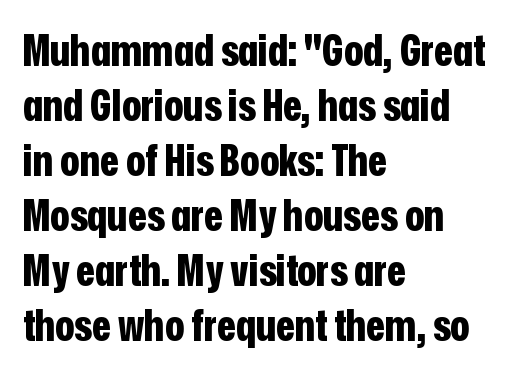
Q: Is the text bold? A: Yes.
Q: Is the text italic (slanted)? A: No, it is upright.
Q: Is the typeface a serif or a sans-serif typeface? A: Sans-serif.
Q: Is the text underlined? A: No.
Q: How is the paragraph aligned? A: Left-aligned.
Q: Is the spacing between letters normal or unusually wide? A: Normal.
Q: Is the spacing between lines tight, normal or loose? A: Normal.
Q: Width (condensed, normal, or wide)? A: Condensed.
Q: Stroke contrast? A: Low.
Q: x-height? A: Medium.
Q: Monospaced? A: No.
